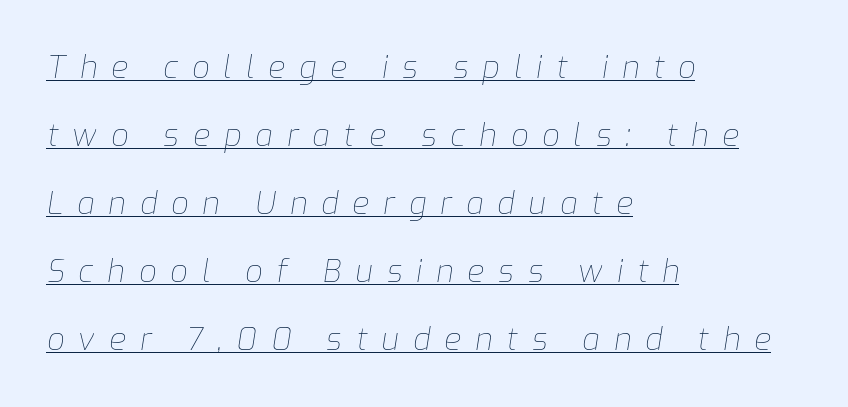
Here the designer chose a conventional face with non-uniform glyph widths. The rendering anchors every line to the left-hand side. Is there much room between lines? Yes — plenty of vertical air separates them. On a weight scale, this lands at 450 or below. Is there an underline? Yes — a line sits under the letters. It's the slanting kind of type.
